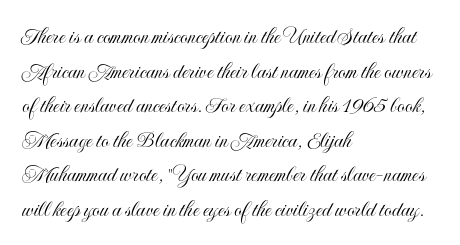
{"underline": "no", "align": "left", "line_spacing": "normal", "line_spacing_ratio": 1.44, "letter_spacing": "normal", "letter_spacing_em": 0.0, "glyph_px": 24}
